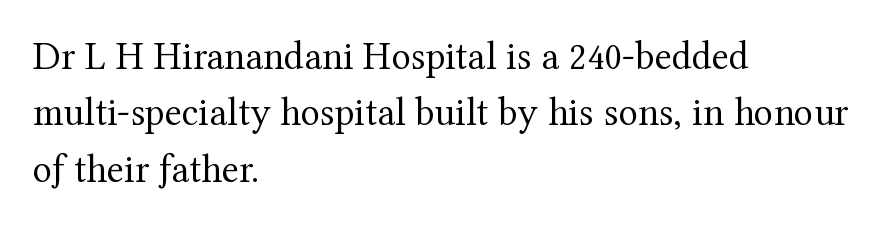
Q: Is the text bold? A: No.
Q: Is the text italic (slanted)? A: No, it is upright.
Q: Is the typeface a serif or a sans-serif typeface? A: Serif.
Q: Is the text underlined? A: No.
Q: How is the paragraph aligned? A: Left-aligned.
Q: Is the spacing between letters normal or unusually wide? A: Normal.
Q: Is the spacing between lines tight, normal or loose? A: Normal.
Q: Width (condensed, normal, or wide)? A: Normal.
Q: Stroke contrast? A: Medium.
Q: x-height? A: Medium.
Q: Monospaced? A: No.
